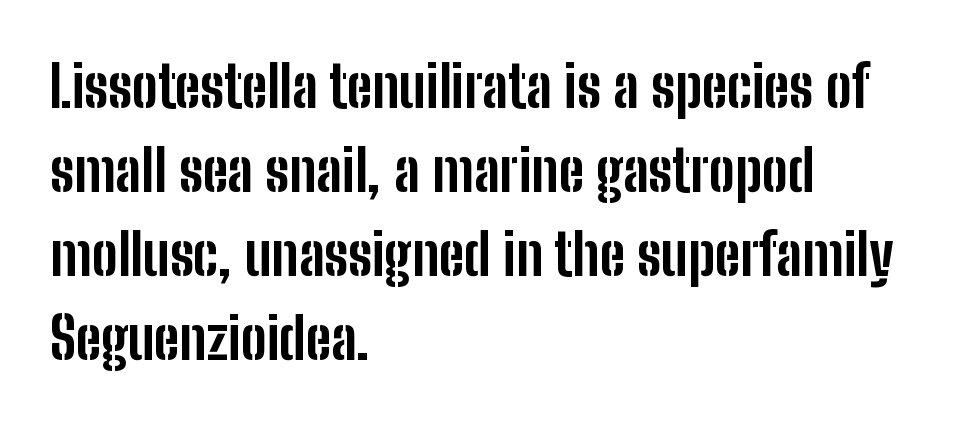
Does the type have serifs? No, each stem ends abruptly. Anything drawn beneath the words? Only blank space. Compared with an ordinary text face, these strokes are far heavier — a full bold. Inter-character spacing is left at the font's built-in metrics. The compositor pushed each line to the left boundary. Looks like regular typesetting: each glyph gets only the width it needs.
